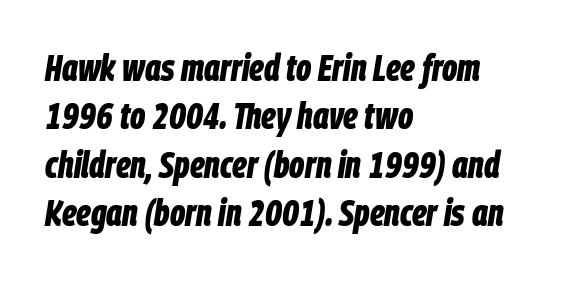
{"italic": "yes", "lean": "right", "slant_degrees": 9, "bold": "yes", "weight": "bold", "width": "condensed", "stroke_contrast": "low", "x_height": "large", "monospaced": "no", "underline": "no", "align": "left", "line_spacing": "normal", "line_spacing_ratio": 1.31, "letter_spacing": "normal", "letter_spacing_em": 0.0, "glyph_px": 37}
